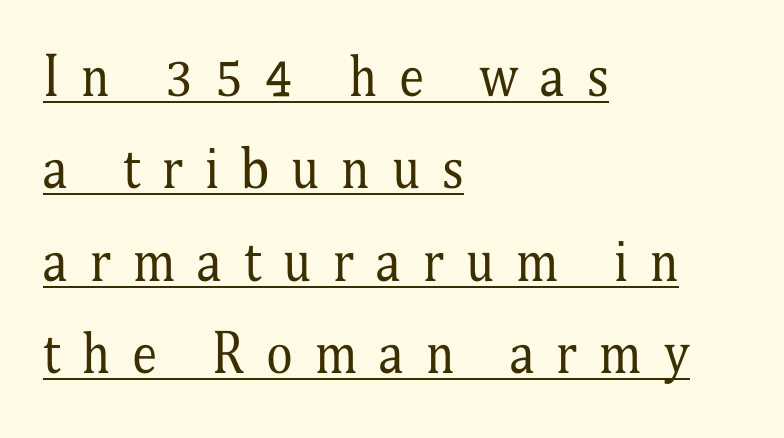
The image shows 51 px regular-weight, condensed serif type, upright; set left-aligned, line spacing 1.81x, unusually wide letter spacing (+0.43 em), underlined; medium stroke contrast and a medium x-height.
